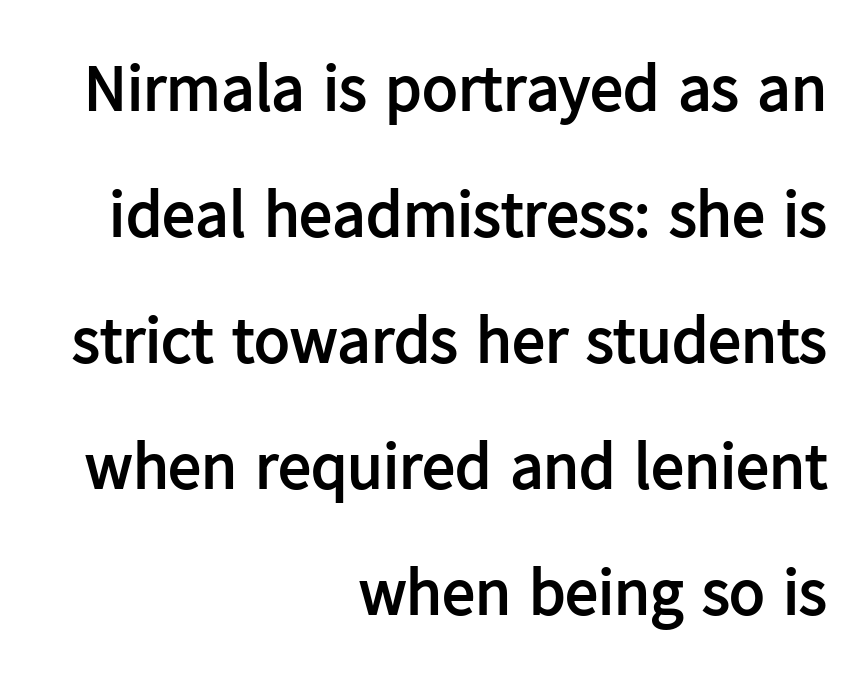
Q: Is the text bold? A: Yes.
Q: Is the text italic (slanted)? A: No, it is upright.
Q: Is the typeface a serif or a sans-serif typeface? A: Sans-serif.
Q: Is the text underlined? A: No.
Q: How is the paragraph aligned? A: Right-aligned.
Q: Is the spacing between letters normal or unusually wide? A: Normal.
Q: Is the spacing between lines tight, normal or loose? A: Loose.
Q: Width (condensed, normal, or wide)? A: Normal.
Q: Stroke contrast? A: Low.
Q: x-height? A: Medium.
Q: Monospaced? A: No.
